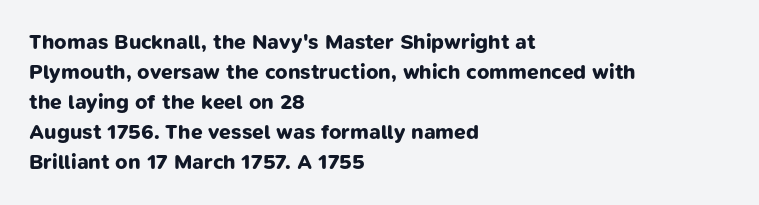
{"bold": "yes", "underline": "no", "align": "left", "line_spacing": "normal", "line_spacing_ratio": 1.43, "letter_spacing": "normal", "letter_spacing_em": 0.0, "glyph_px": 21}
